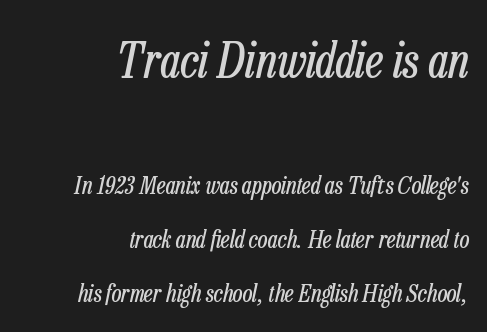
If you squint, the top block still reads clearly — it's the larger of the two. No word sits above an underline. Proportional: the letters do not fall into vertical columns. Italic? Definitely — the glyphs are oblique.
